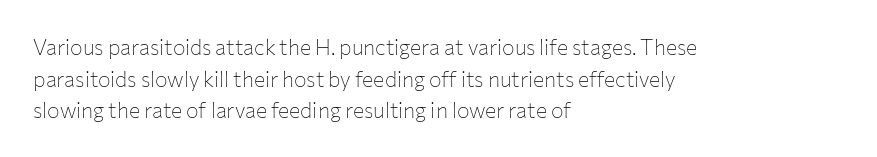
Q: Is the text bold? A: No.
Q: Is the text italic (slanted)? A: No, it is upright.
Q: Is the text underlined? A: No.
Q: How is the paragraph aligned? A: Left-aligned.
Q: Is the spacing between letters normal or unusually wide? A: Normal.
Q: Is the spacing between lines tight, normal or loose? A: Normal.
